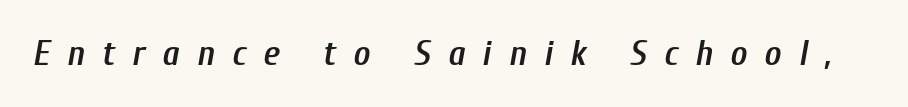
The image shows 36 px semibold, condensed type, italic (leaning right); set unusually wide letter spacing (+0.48 em), not underlined; low stroke contrast and a medium x-height.
